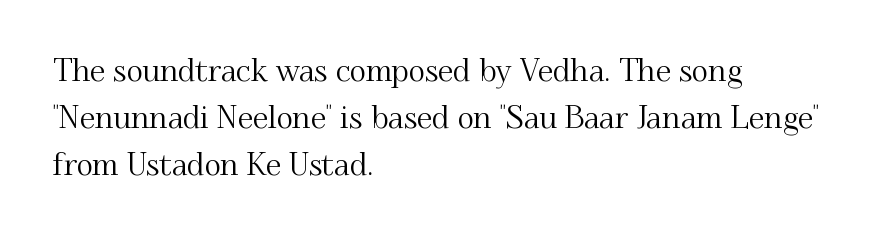
{"serif": "yes", "italic": "no", "width": "normal", "stroke_contrast": "medium", "x_height": "small", "monospaced": "no", "underline": "no", "align": "left", "line_spacing": "normal", "line_spacing_ratio": 1.52, "letter_spacing": "normal", "letter_spacing_em": 0.0, "glyph_px": 31}
